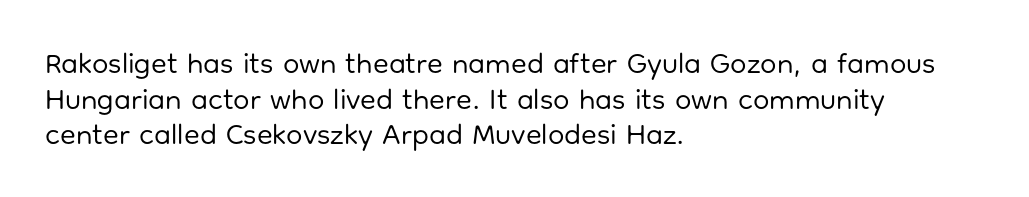
Think of a printed novel: that variable character pitch is what you see here. Compared with typical body copy, the letter spacing here is the same. Every row of glyphs begins at an identical x-position on the left. Check where the strokes stop: nothing finishes them off — pure sans. Vertical strokes here are truly vertical. Stems and bowls with no extra thickness — not bold.
